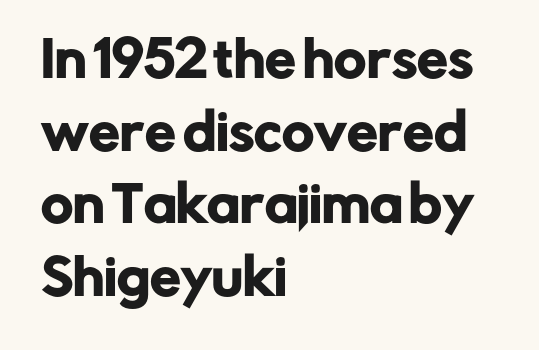
Q: Is the text italic (slanted)? A: No, it is upright.
Q: Is the typeface a serif or a sans-serif typeface? A: Sans-serif.
Q: Is the text underlined? A: No.
Q: How is the paragraph aligned? A: Left-aligned.
Q: Is the spacing between letters normal or unusually wide? A: Normal.
Q: Is the spacing between lines tight, normal or loose? A: Normal.
Q: Width (condensed, normal, or wide)? A: Normal.
Q: Stroke contrast? A: Low.
Q: x-height? A: Medium.
Q: Monospaced? A: No.
